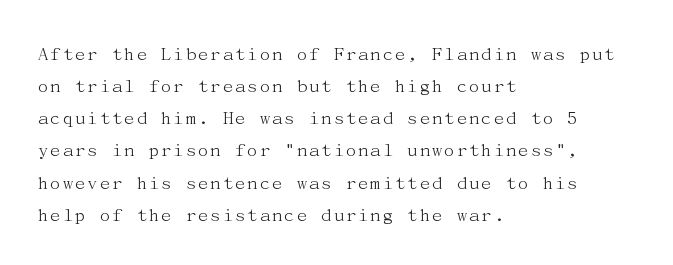
{"italic": "no", "bold": "no", "underline": "no", "align": "left", "line_spacing": "normal", "line_spacing_ratio": 1.53, "letter_spacing": "normal", "letter_spacing_em": 0.0, "glyph_px": 21}
